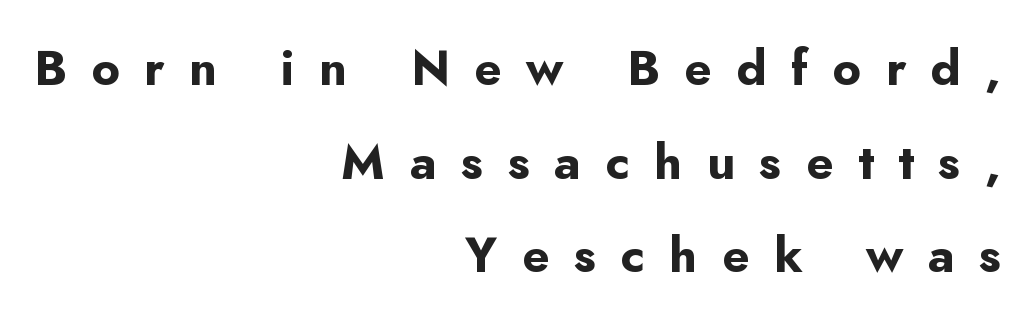
Heavy, bold letterforms. The paragraph shown leans on its right margin. Look at the tracking — it's clearly loosened, letters drifting apart. If you measured baseline to baseline, you'd find a long distance.
